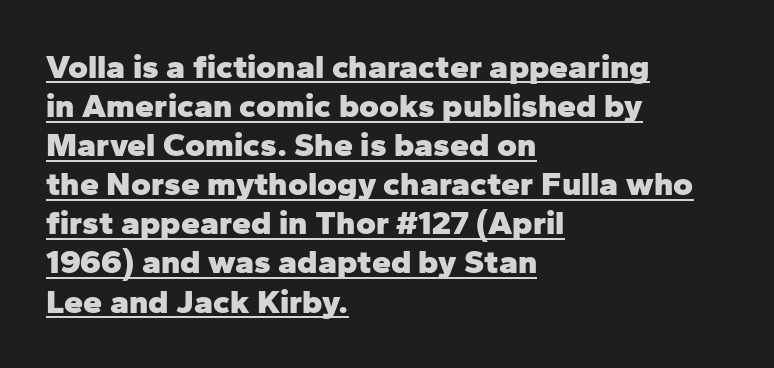
{"serif": "no", "italic": "no", "bold": "yes", "weight": "heavy", "width": "normal", "stroke_contrast": "low", "x_height": "medium", "monospaced": "no", "underline": "yes", "align": "left", "line_spacing": "tight", "line_spacing_ratio": 1.15, "letter_spacing": "normal", "letter_spacing_em": 0.0, "glyph_px": 34}
